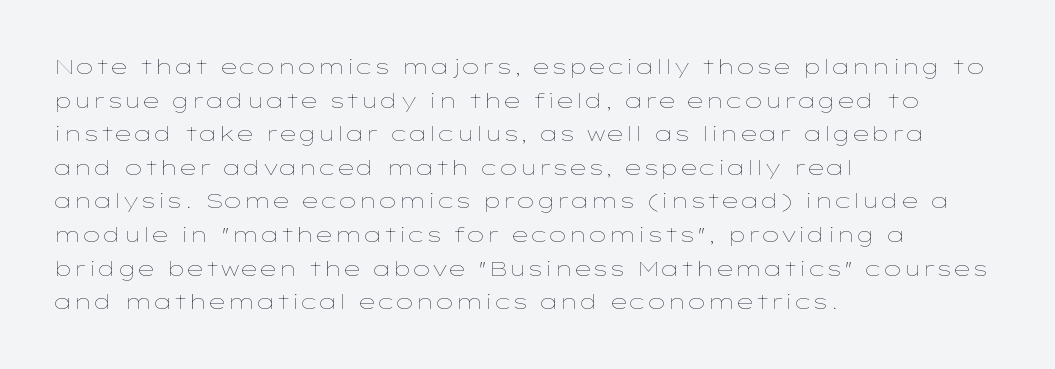
The image shows 21 px text type, upright; set left-aligned, normal line spacing (1.6x), normal letter spacing, not underlined.
